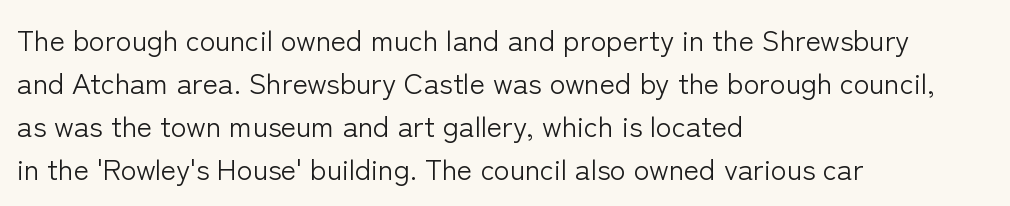
{"serif": "no", "italic": "no", "bold": "no", "weight": "light", "width": "normal", "stroke_contrast": "low", "x_height": "medium", "monospaced": "no", "underline": "no", "align": "left", "line_spacing": "normal", "line_spacing_ratio": 1.48, "letter_spacing": "normal", "letter_spacing_em": 0.0, "glyph_px": 29}
